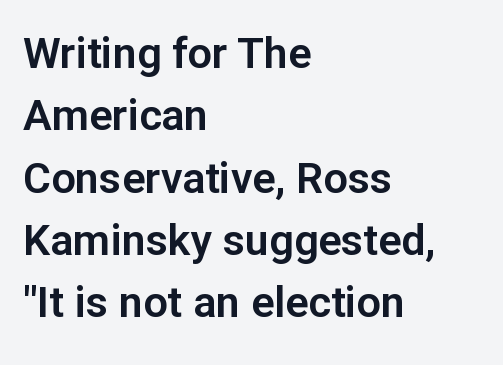
Q: Is the text italic (slanted)? A: No, it is upright.
Q: Is the typeface a serif or a sans-serif typeface? A: Sans-serif.
Q: Is the text underlined? A: No.
Q: How is the paragraph aligned? A: Left-aligned.
Q: Is the spacing between letters normal or unusually wide? A: Normal.
Q: Is the spacing between lines tight, normal or loose? A: Normal.
Q: Width (condensed, normal, or wide)? A: Normal.
Q: Stroke contrast? A: Low.
Q: x-height? A: Medium.
Q: Monospaced? A: No.
